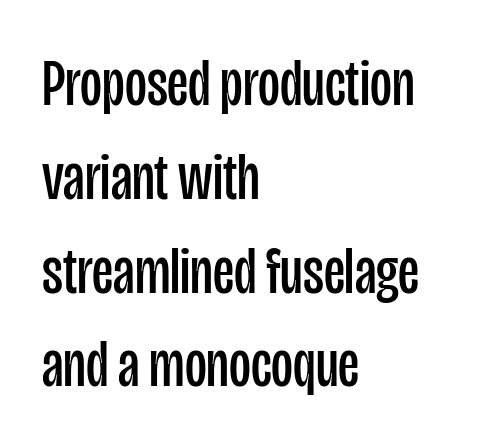
The ragged edge is on the right, which tells us the setting is flush left. You could not count columns in this text — the font is proportionally spaced. The letters stand upright; this is a roman face. The foot of each line stays bare and open.
